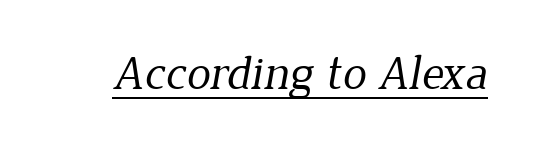
Q: Is the text bold? A: No.
Q: Is the typeface a serif or a sans-serif typeface? A: Serif.
Q: Is the text underlined? A: Yes.
Q: Is the spacing between letters normal or unusually wide? A: Normal.
Q: Width (condensed, normal, or wide)? A: Normal.
Q: Stroke contrast? A: Low.
Q: x-height? A: Medium.
Q: Monospaced? A: No.
